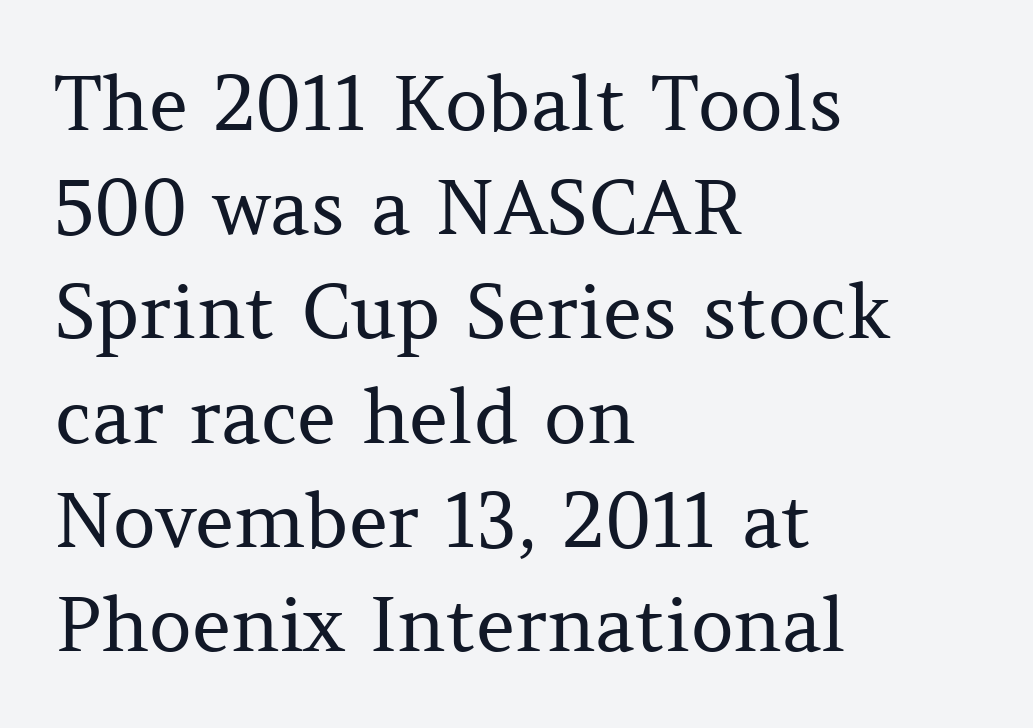
Q: Is the text bold? A: No.
Q: Is the text italic (slanted)? A: No, it is upright.
Q: Is the typeface a serif or a sans-serif typeface? A: Serif.
Q: Is the text underlined? A: No.
Q: How is the paragraph aligned? A: Left-aligned.
Q: Is the spacing between letters normal or unusually wide? A: Normal.
Q: Is the spacing between lines tight, normal or loose? A: Normal.
Q: Width (condensed, normal, or wide)? A: Normal.
Q: Stroke contrast? A: Medium.
Q: x-height? A: Medium.
Q: Monospaced? A: No.
